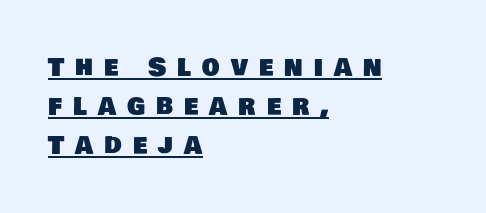
{"underline": "yes", "align": "left", "line_spacing": "normal", "line_spacing_ratio": 1.56, "letter_spacing": "wide", "letter_spacing_em": 0.44, "glyph_px": 25}
